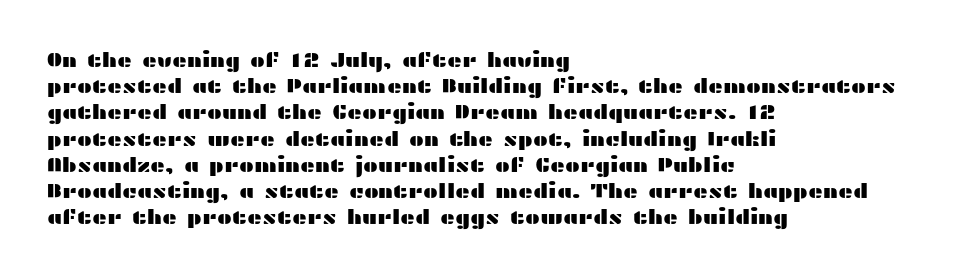
The image shows 20 px text type, upright; set left-aligned, normal line spacing (1.31x), normal letter spacing, not underlined.
